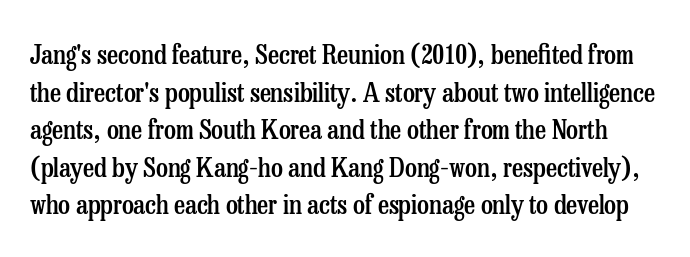
The image shows 27 px text type, upright; set normal line spacing (1.39x), normal letter spacing, not underlined.
